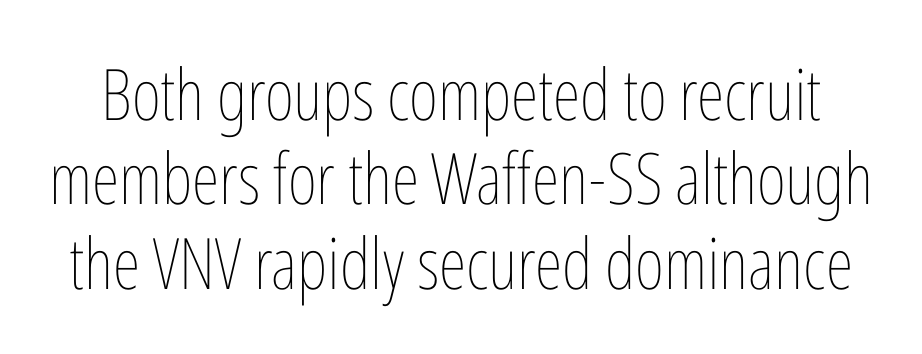
The glyphs are unaccompanied by any horizontal stroke below them. The weight tops out at a normal text grade. Upright lettering throughout. The face used here is rendered with its standard letterfit.
